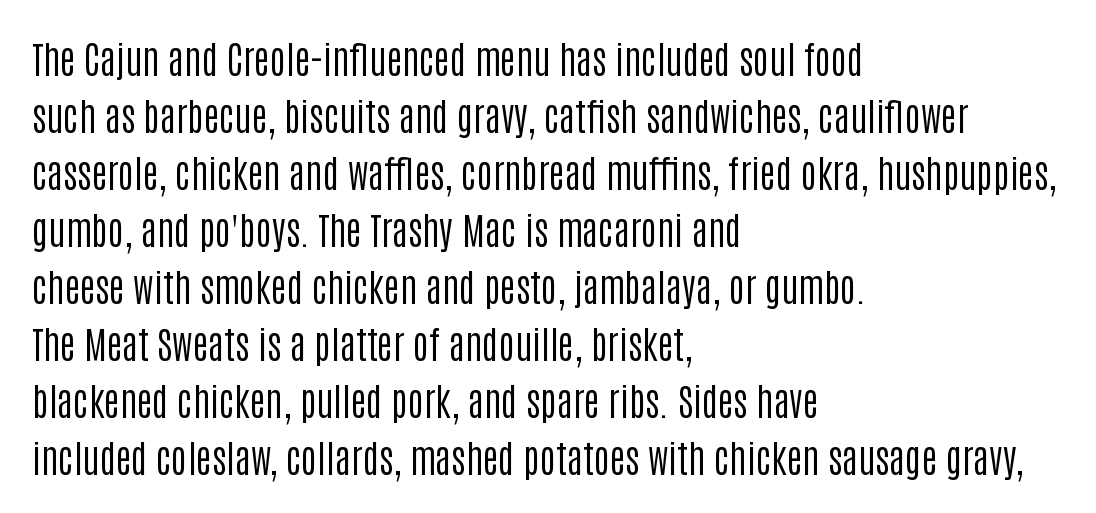
The image shows 38 px regular-weight, condensed sans-serif type, upright; set left-aligned, normal line spacing (1.5x), normal letter spacing, not underlined; low stroke contrast and a large x-height.
